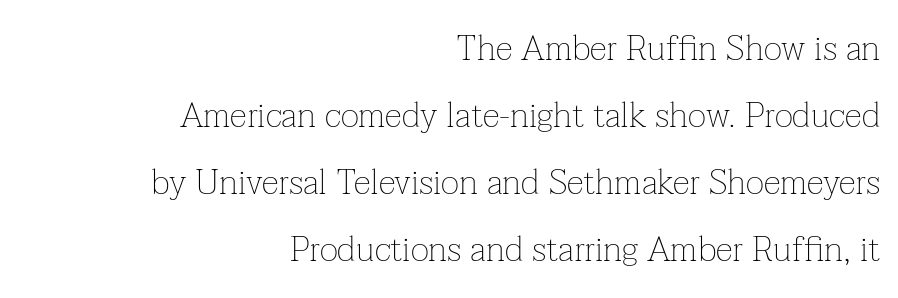
The image shows 35 px thin serif type, upright; set right-aligned, loose line spacing (1.91x), normal letter spacing, not underlined; low stroke contrast and a medium x-height.
